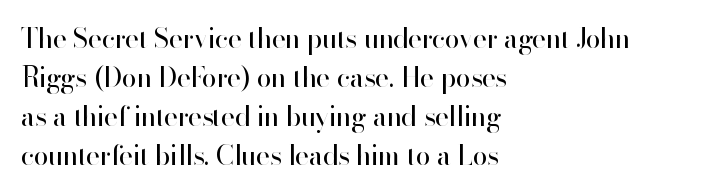
Q: Is the text bold? A: No.
Q: Is the text italic (slanted)? A: No, it is upright.
Q: Is the text underlined? A: No.
Q: How is the paragraph aligned? A: Left-aligned.
Q: Is the spacing between letters normal or unusually wide? A: Normal.
Q: Is the spacing between lines tight, normal or loose? A: Normal.
